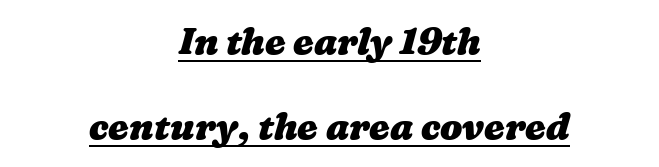
{"bold": "yes", "weight": "heavy", "width": "wide", "stroke_contrast": "medium", "x_height": "medium", "monospaced": "no", "underline": "yes", "align": "center", "line_spacing": "loose", "line_spacing_ratio": 2.3, "letter_spacing": "normal", "letter_spacing_em": 0.0, "glyph_px": 37}
